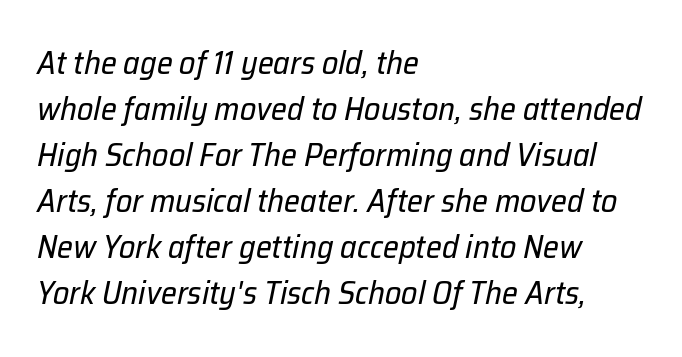
The image shows 32 px regular-weight type, italic (leaning right); set left-aligned, normal line spacing (1.44x), normal letter spacing, not underlined; low stroke contrast and a medium x-height.
